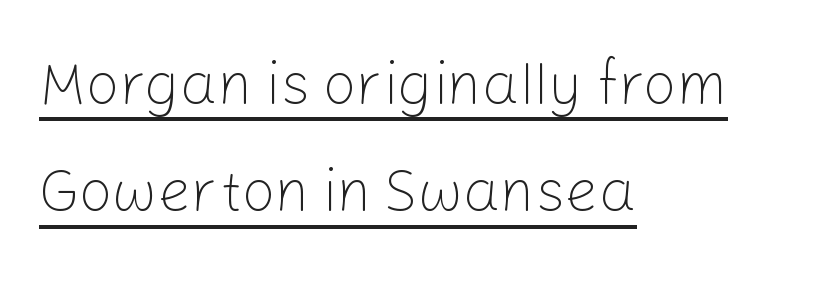
Students, note that the glyphs here touch the page at normal intervals. Glance below the letters and you will spot a drawn line. The passage shown is not bold in any degree. The face used here is a sans, in the tradition of grotesques and geometrics.
